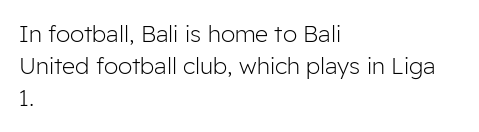
Regarding leading, the lines here are spaced in the standard way. The setting favours the left margin, as ordinary paragraphs usually do. The typeface has the unassuming heft of standard copy or less. The tracking reads as untouched default to a designer's eye. Type without underlining. Vertical strokes here are truly vertical.
